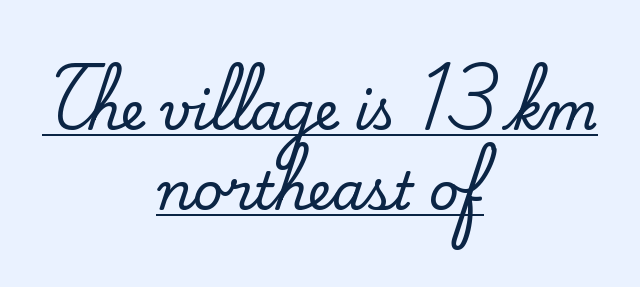
Q: Is the text italic (slanted)? A: Yes.
Q: Is the typeface a serif or a sans-serif typeface? A: Serif.
Q: Is the text underlined? A: Yes.
Q: How is the paragraph aligned? A: Centered.
Q: Is the spacing between letters normal or unusually wide? A: Normal.
Q: Is the spacing between lines tight, normal or loose? A: Normal.
Q: Width (condensed, normal, or wide)? A: Normal.
Q: Stroke contrast? A: Medium.
Q: x-height? A: Small.
Q: Monospaced? A: No.
